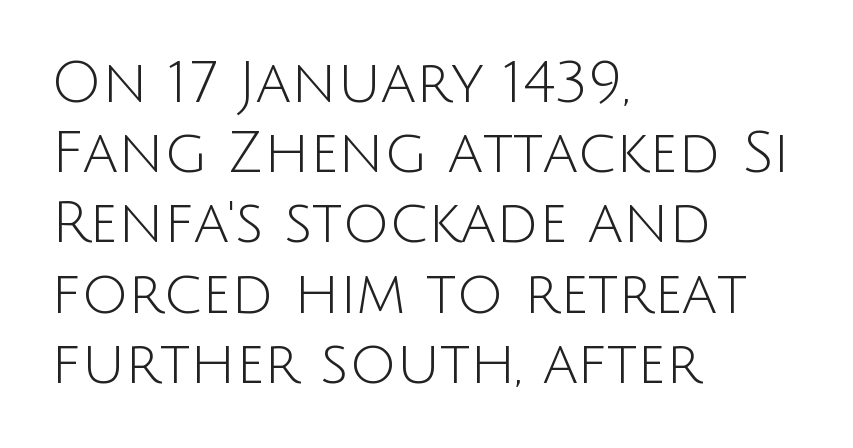
The image shows 58 px light sans-serif type, upright; set left-aligned, line spacing 1.21x, normal letter spacing, not underlined; low stroke contrast and a large x-height.
